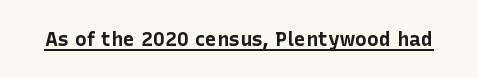
Q: Is the text bold? A: Yes.
Q: Is the text italic (slanted)? A: No, it is upright.
Q: Is the text underlined? A: Yes.
Q: Is the spacing between letters normal or unusually wide? A: Normal.
